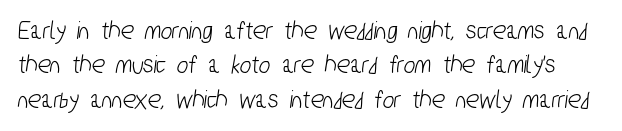
Words float on clear page, feet unadorned. Summary of vertical rhythm: regular, with standard interline spacing. The horizontal fit of the characters is conventional and even.
